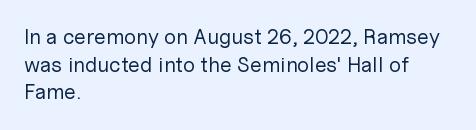
The image shows 21 px text type, upright; set left-aligned, normal line spacing (1.31x), normal letter spacing, not underlined.
